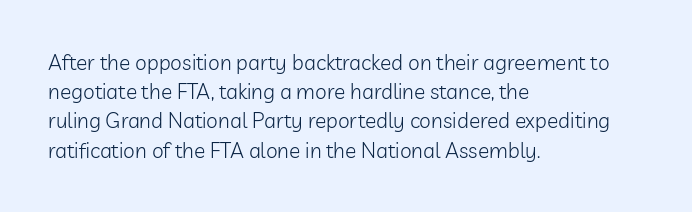
The image shows 21 px text type, upright; set left-aligned, normal line spacing (1.39x), normal letter spacing, not underlined.
